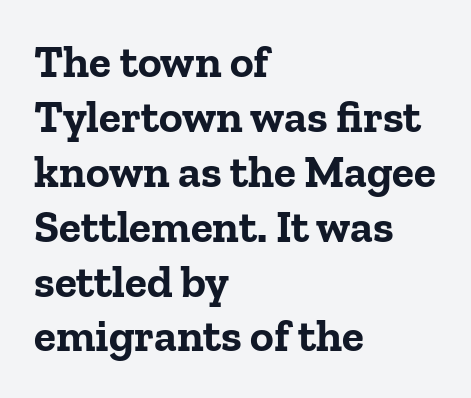
The image shows 45 px bold serif type, upright; set left-aligned, line spacing 1.22x, normal letter spacing, not underlined; low stroke contrast and a medium x-height.
